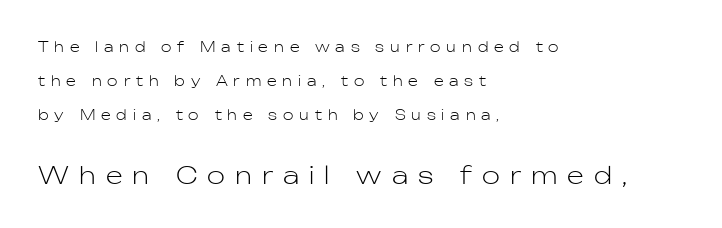
{"italic": "no", "bold": "no", "underline": "no", "align": "left", "line_spacing": "loose", "line_spacing_ratio": 2.44, "letter_spacing": "wide", "letter_spacing_em": 0.42, "larger_block": "second", "size_ratio": 1.71, "glyph_px": 24}
